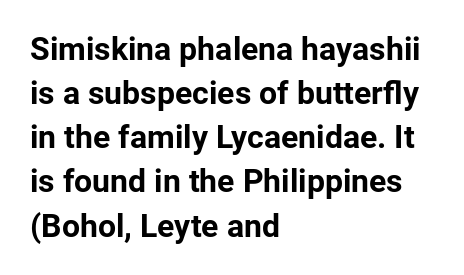
Q: Is the text bold? A: Yes.
Q: Is the text italic (slanted)? A: No, it is upright.
Q: Is the typeface a serif or a sans-serif typeface? A: Sans-serif.
Q: Is the text underlined? A: No.
Q: How is the paragraph aligned? A: Left-aligned.
Q: Is the spacing between letters normal or unusually wide? A: Normal.
Q: Is the spacing between lines tight, normal or loose? A: Normal.
Q: Width (condensed, normal, or wide)? A: Normal.
Q: Stroke contrast? A: Low.
Q: x-height? A: Medium.
Q: Monospaced? A: No.
